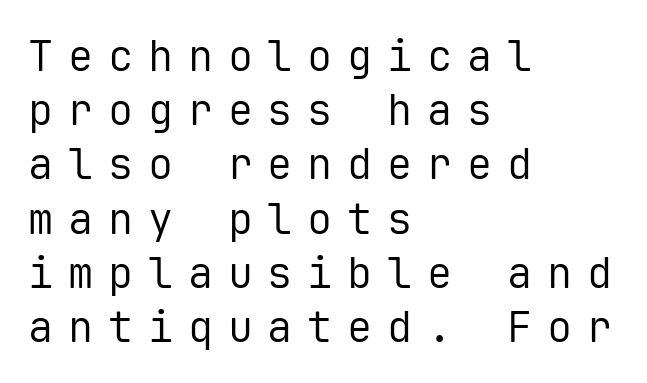
Q: Is the text bold? A: No.
Q: Is the text italic (slanted)? A: No, it is upright.
Q: Is the typeface a serif or a sans-serif typeface? A: Sans-serif.
Q: Is the text underlined? A: No.
Q: How is the paragraph aligned? A: Left-aligned.
Q: Is the spacing between letters normal or unusually wide? A: Unusually wide.
Q: Is the spacing between lines tight, normal or loose? A: Normal.
Q: Width (condensed, normal, or wide)? A: Normal.
Q: Stroke contrast? A: Low.
Q: x-height? A: Medium.
Q: Monospaced? A: Yes.
